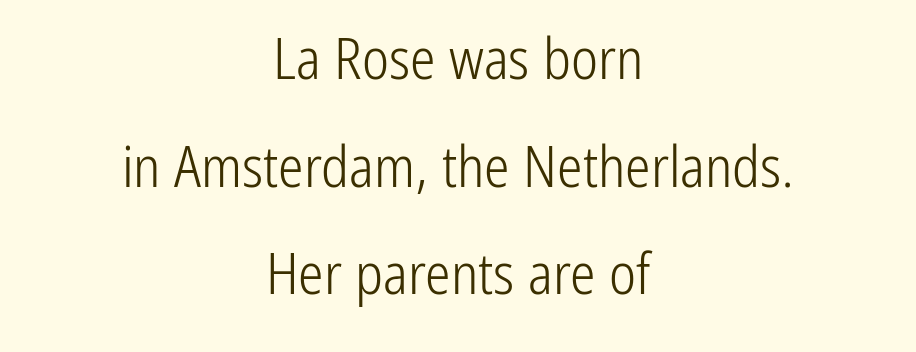
{"serif": "no", "italic": "no", "bold": "no", "weight": "light", "width": "condensed", "stroke_contrast": "low", "x_height": "medium", "monospaced": "no", "underline": "no", "align": "center", "line_spacing_ratio": 1.89, "letter_spacing": "normal", "letter_spacing_em": 0.0, "glyph_px": 57}
